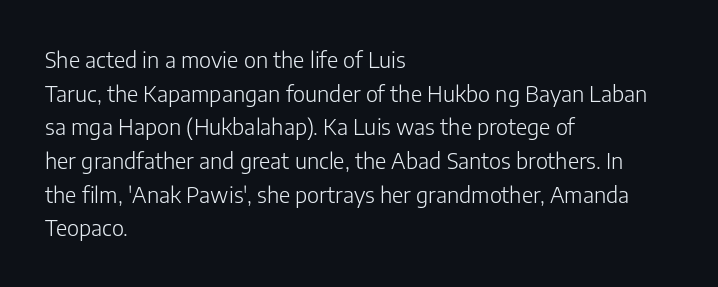
{"italic": "no", "bold": "no", "underline": "no", "align": "left", "line_spacing": "normal", "line_spacing_ratio": 1.53, "letter_spacing": "normal", "letter_spacing_em": 0.0, "glyph_px": 22}
